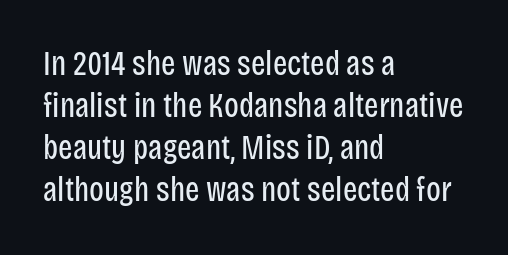
This sample is left-justified, so line endings fall wherever the words run out. The area under the type is left untouched. Heaviness? Minimal to ordinary, like unemphasized prose. A typesetter would mark this as roman, not italic. This sample uses plain, unmodified letter spacing.
